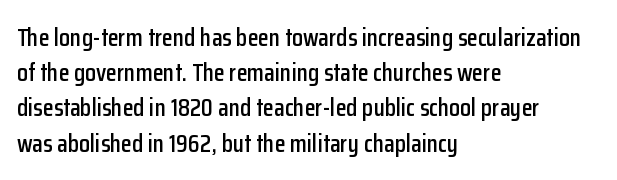
Posture: straight, roman, zero tilt. This rendering uses left alignment, leaving the right contour irregular. This sample keeps an unexceptional amount of space between lines. Bare-footed words on every line.
